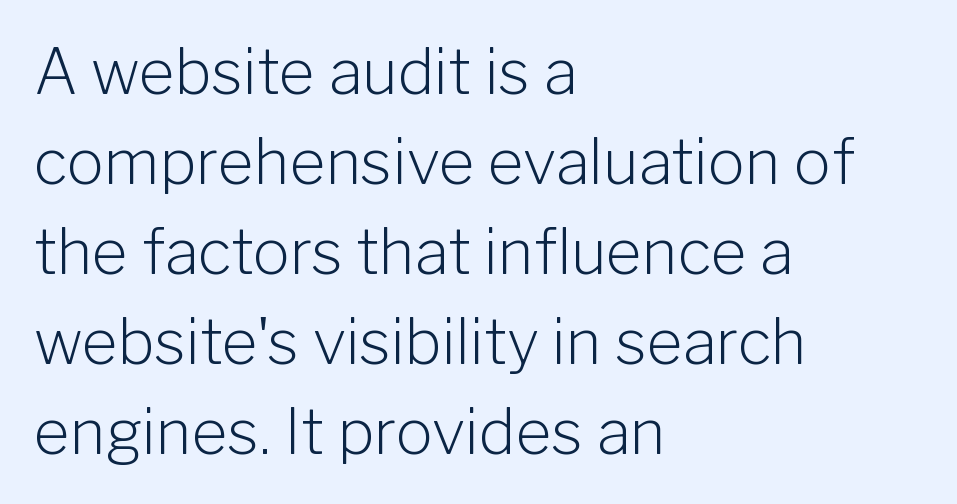
The axis of the letterforms is exactly vertical. Students, note that the glyphs here touch the page at normal intervals. One glance says typical: line gaps are just what's usual. Each letter keeps its own natural width here, so spacing adapts to shape.
